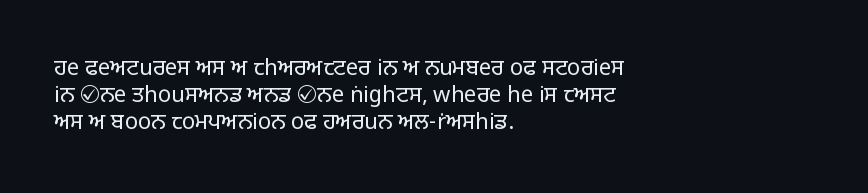
Beneath every word, the page is bare. The lettering holds an erect, upright posture throughout. Caption: face not bold, strokes unweighted. The gaps between neighbouring characters are ordinary and unremarkable.
